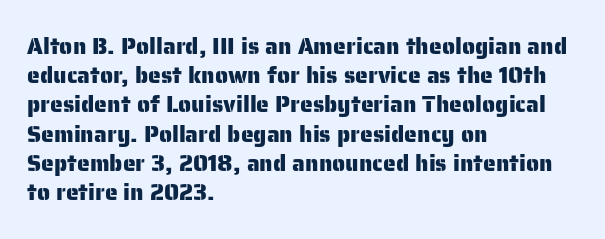
Interline gaps are of average width in this sample. Short note: letters normally spaced. Posture: vertical. The strip under each line holds only bare page. Which margin do the lines hug? The left one — the right edge is uneven.
